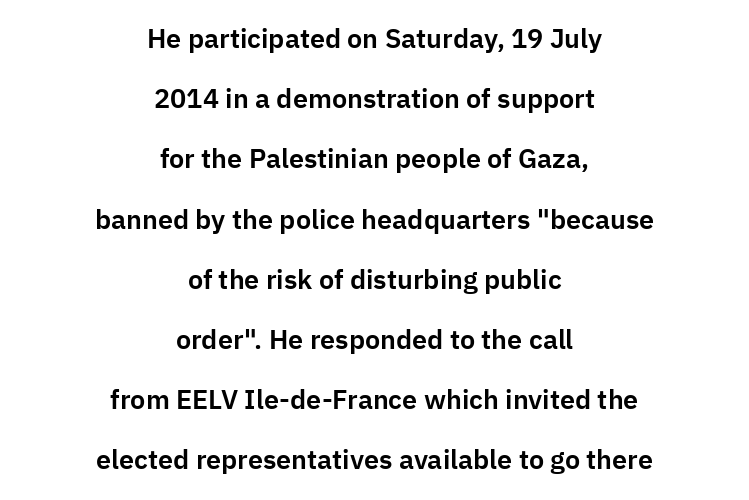
The paragraph has two soft edges and a firm central axis. Any mark beneath the type? The region is blank. Quick note: not italic, upright. A great deal of white space separates one row of letters from the next. Short note: letters normally spaced.
